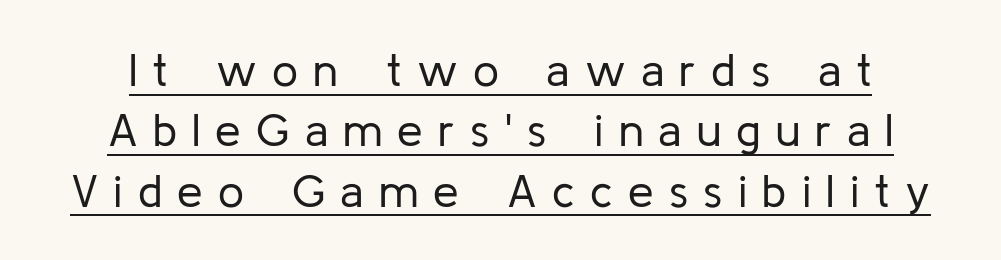
The image shows 46 px regular-weight sans-serif type, upright; set normal line spacing (1.31x), unusually wide letter spacing (+0.33 em), underlined; low stroke contrast and a medium x-height.
